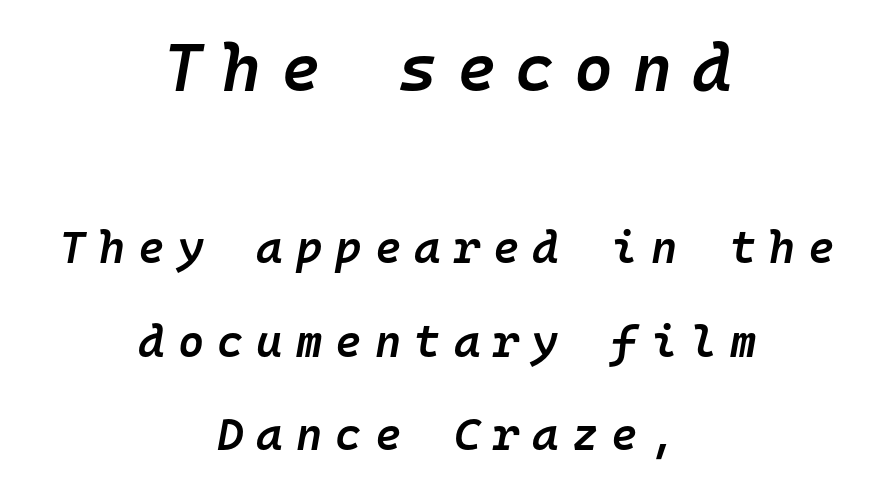
Q: Is the text bold? A: Semi-bold.
Q: Is the text italic (slanted)? A: Yes, it leans right by about 10 degrees.
Q: Is the text underlined? A: No.
Q: How is the paragraph aligned? A: Centered.
Q: Is the spacing between letters normal or unusually wide? A: Unusually wide.
Q: Is the spacing between lines tight, normal or loose? A: Loose.
Q: Which block of text is set in a larger size, the first (top) or the second (bottom)? A: The first (top) one.
Q: Width (condensed, normal, or wide)? A: Normal.
Q: Stroke contrast? A: Low.
Q: x-height? A: Medium.
Q: Monospaced? A: Yes.
